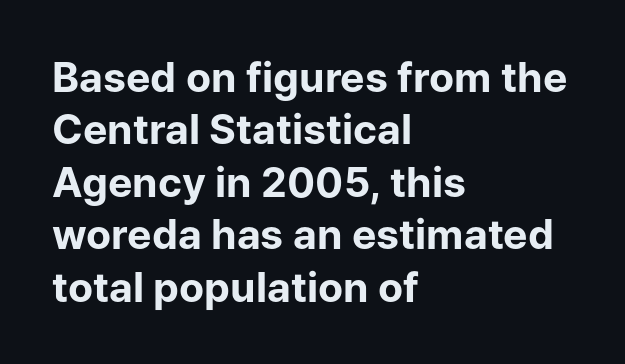
Observe the ordinary spacing: letters are neighbours, not strangers. Leading: standard. The passage shown is emphatically bold. When letters stand straight like this, we call the style roman or upright. The rendering uses natural spacing where letterforms have individual widths. Type without underlining.
